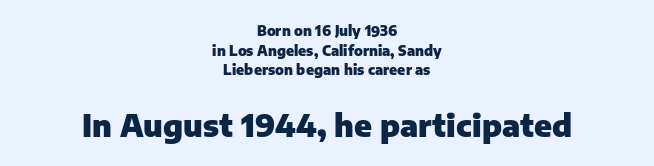
{"serif": "no", "italic": "no", "bold": "yes", "weight": "heavy", "width": "normal", "stroke_contrast": "low", "x_height": "medium", "monospaced": "no", "underline": "no", "align": "center", "line_spacing": "normal", "line_spacing_ratio": 1.41, "letter_spacing": "normal", "letter_spacing_em": 0.0, "larger_block": "second", "size_ratio": 2.21, "glyph_px": 31}
